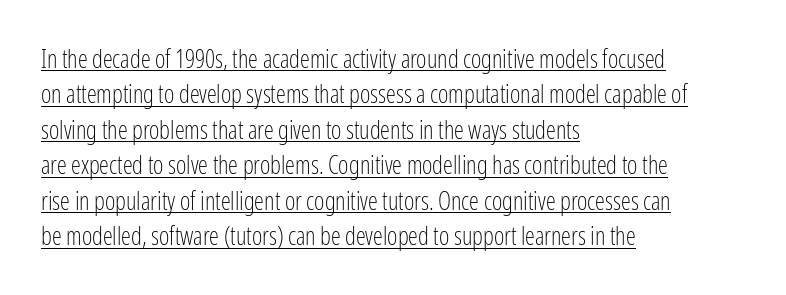
All the whitespace from short lines collects on the right. Upright lettering throughout. Each line of the rendering has a horizontal stroke beneath the glyphs. The designer left line spacing at the default. Look at the tracking — it's just the regular setting, nothing added. Counters stay open thanks to moderate or lighter strokes.
